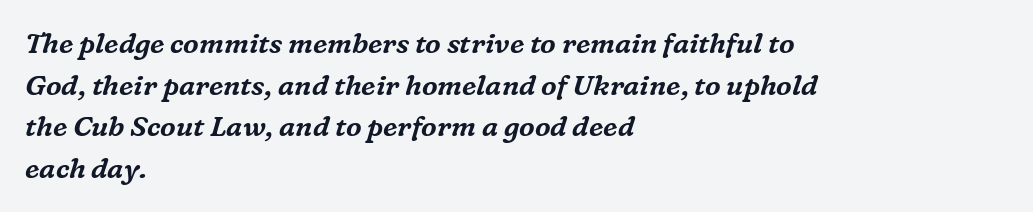
{"serif": "yes", "italic": "yes", "lean": "right", "slant_degrees": 16, "width": "normal", "stroke_contrast": "medium", "x_height": "medium", "monospaced": "no", "underline": "no", "align": "left", "line_spacing": "normal", "line_spacing_ratio": 1.49, "letter_spacing": "normal", "letter_spacing_em": 0.0, "glyph_px": 28}
